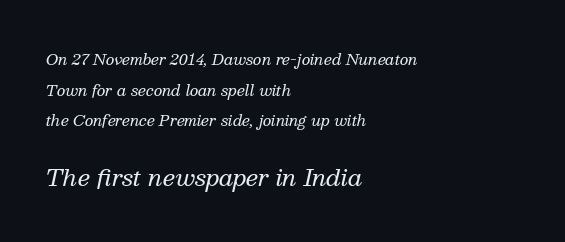
Q: Is the text bold? A: No.
Q: Is the text italic (slanted)? A: Yes, it leans right by about 13 degrees.
Q: Is the text underlined? A: No.
Q: How is the paragraph aligned? A: Left-aligned.
Q: Is the spacing between letters normal or unusually wide? A: Normal.
Q: Is the spacing between lines tight, normal or loose? A: Loose.
Q: Which block of text is set in a larger size, the first (top) or the second (bottom)? A: The second (bottom) one.
